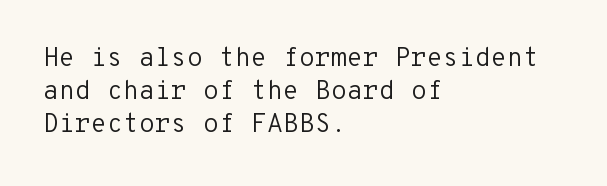
The image shows 26 px text type, upright; set left-aligned, normal line spacing (1.27x), normal letter spacing, not underlined.
